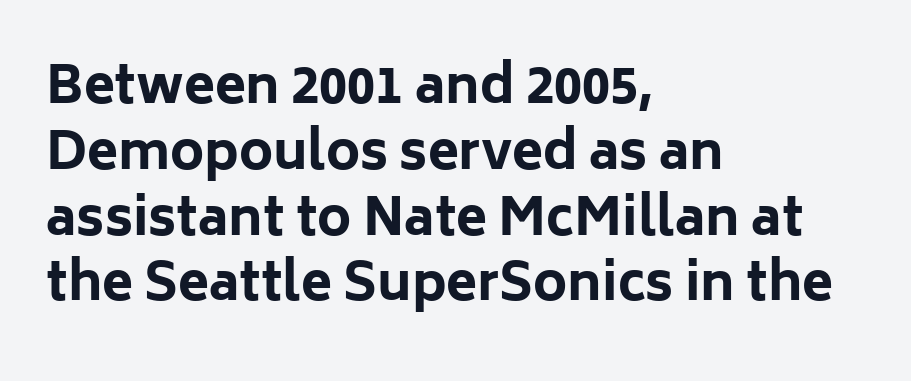
Q: Is the text bold? A: Yes.
Q: Is the text italic (slanted)? A: No, it is upright.
Q: Is the typeface a serif or a sans-serif typeface? A: Sans-serif.
Q: Is the text underlined? A: No.
Q: How is the paragraph aligned? A: Left-aligned.
Q: Is the spacing between letters normal or unusually wide? A: Normal.
Q: Is the spacing between lines tight, normal or loose? A: Normal.
Q: Width (condensed, normal, or wide)? A: Normal.
Q: Stroke contrast? A: Low.
Q: x-height? A: Medium.
Q: Monospaced? A: No.
